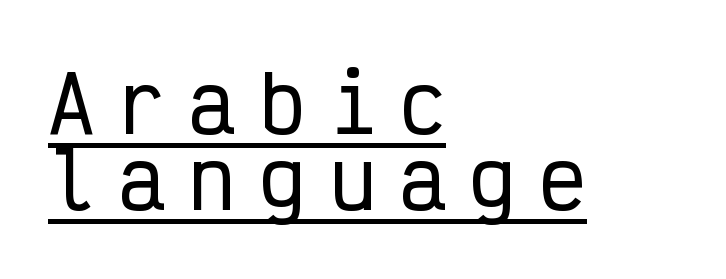
Q: Is the text italic (slanted)? A: No, it is upright.
Q: Is the typeface a serif or a sans-serif typeface? A: Sans-serif.
Q: Is the text underlined? A: Yes.
Q: How is the paragraph aligned? A: Left-aligned.
Q: Is the spacing between letters normal or unusually wide? A: Unusually wide.
Q: Is the spacing between lines tight, normal or loose? A: Tight.
Q: Width (condensed, normal, or wide)? A: Condensed.
Q: Stroke contrast? A: Low.
Q: x-height? A: Medium.
Q: Monospaced? A: Yes.
